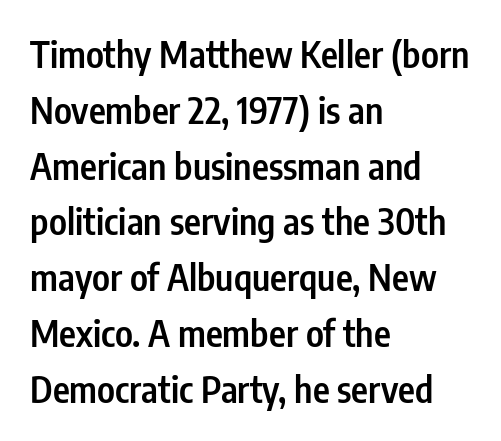
Q: Is the text bold? A: Semi-bold.
Q: Is the text italic (slanted)? A: No, it is upright.
Q: Is the typeface a serif or a sans-serif typeface? A: Sans-serif.
Q: Is the text underlined? A: No.
Q: How is the paragraph aligned? A: Left-aligned.
Q: Is the spacing between letters normal or unusually wide? A: Normal.
Q: Is the spacing between lines tight, normal or loose? A: Normal.
Q: Width (condensed, normal, or wide)? A: Condensed.
Q: Stroke contrast? A: Low.
Q: x-height? A: Medium.
Q: Monospaced? A: No.
